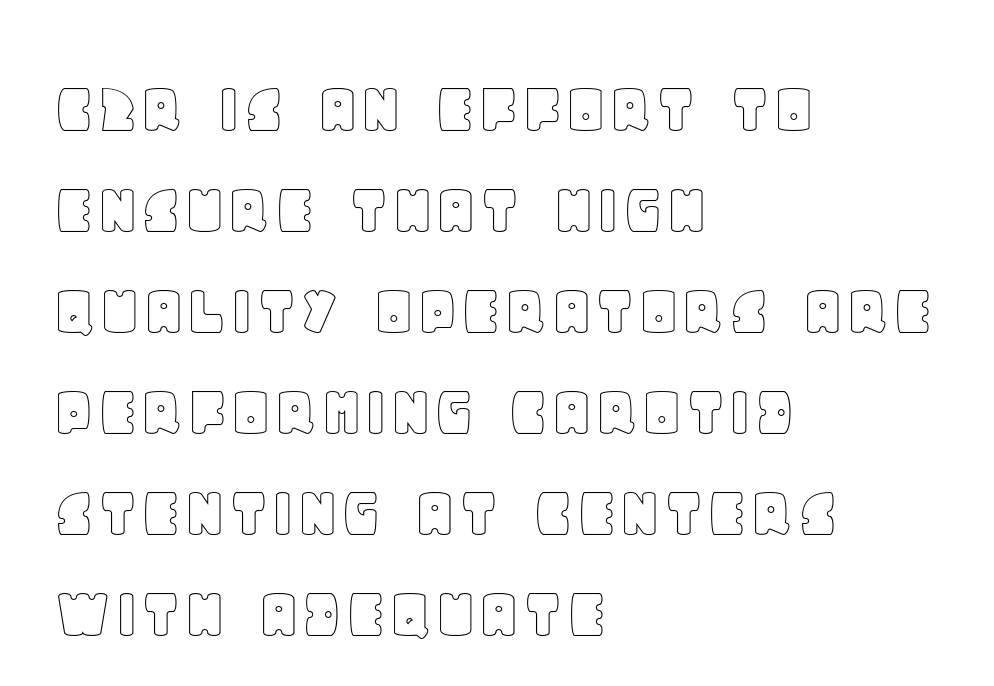
The rendering keeps characters at their native spacing. Spacing verdict: proportional, widths tailored to each character. Words float on clear page, feet unadorned. Reading down the block, your eye returns to a fixed left position each line.
